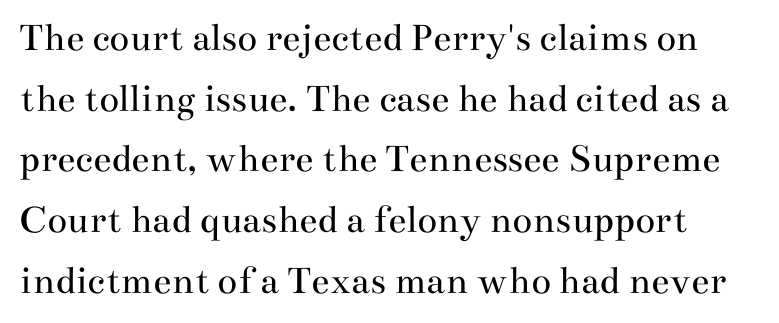
Ordinary non-slanted type is in use. Underlining? Definitely not there. What's the leading like? Ordinary, nothing unusual. The face used here is seriffed, in the tradition of book romans. Glyph-to-glyph distance matches everyday printed text. Summary of weight: not heavy and not bold.
